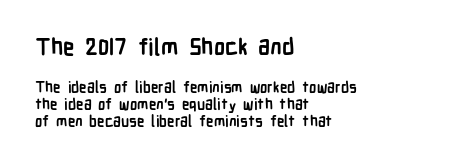
{"italic": "no", "bold": "yes", "underline": "no", "align": "left", "line_spacing": "tight", "line_spacing_ratio": 1.15, "letter_spacing": "normal", "letter_spacing_em": 0.0, "larger_block": "first", "size_ratio": 1.53, "glyph_px": 23}
